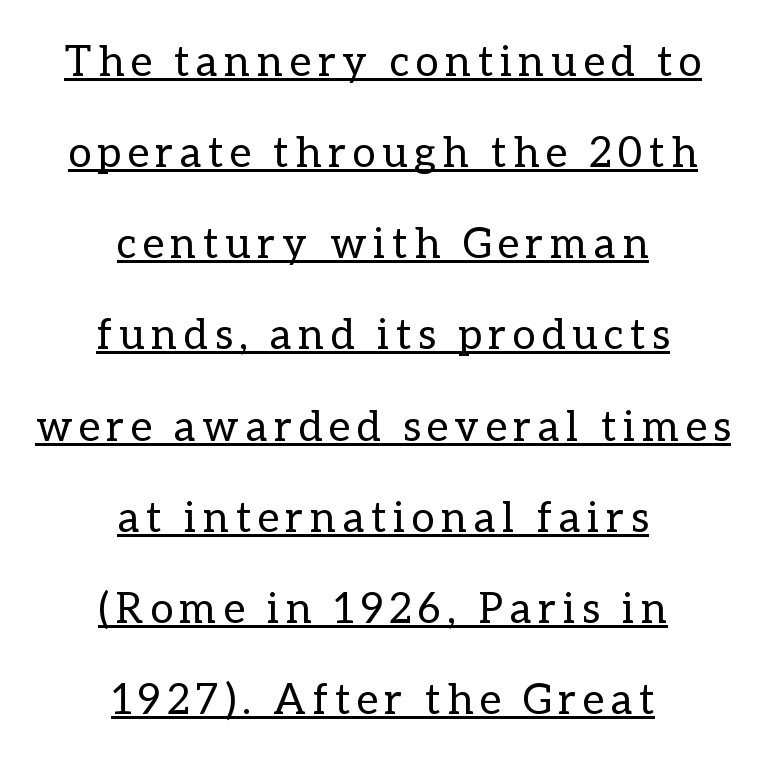
{"italic": "no", "bold": "no", "weight": "regular", "width": "normal", "stroke_contrast": "low", "x_height": "medium", "monospaced": "no", "underline": "yes", "align": "center", "line_spacing": "loose", "line_spacing_ratio": 2.17, "glyph_px": 42}
